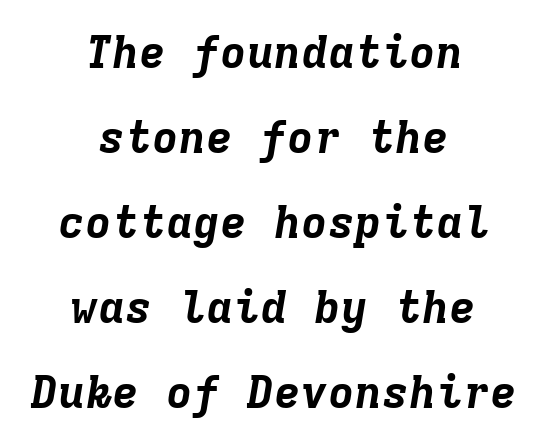
The image shows 45 px bold type, italic (leaning right), monospaced; set centered, line spacing 1.89x, normal letter spacing, not underlined; low stroke contrast and a medium x-height.
